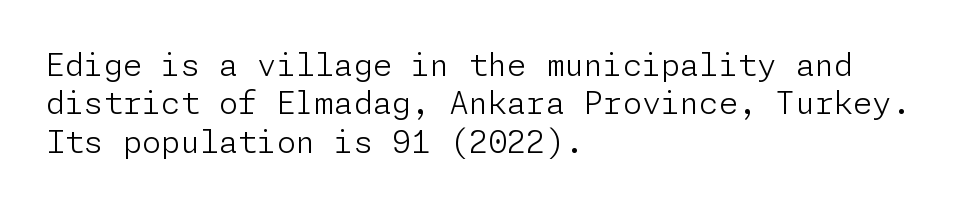
Q: Is the text bold? A: No.
Q: Is the text italic (slanted)? A: No, it is upright.
Q: Is the typeface a serif or a sans-serif typeface? A: Sans-serif.
Q: Is the text underlined? A: No.
Q: How is the paragraph aligned? A: Left-aligned.
Q: Is the spacing between letters normal or unusually wide? A: Normal.
Q: Width (condensed, normal, or wide)? A: Normal.
Q: Stroke contrast? A: Low.
Q: x-height? A: Medium.
